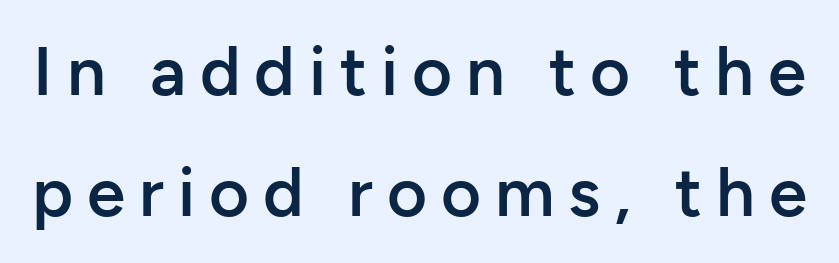
The image shows 69 px semibold sans-serif type, upright; set line spacing 1.75x, unusually wide letter spacing (+0.2 em), not underlined; low stroke contrast and a medium x-height.
